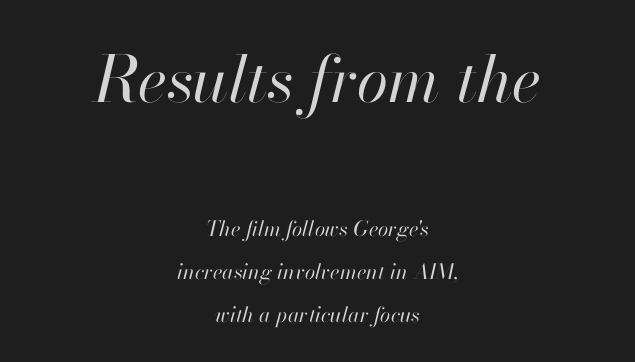
{"italic": "yes", "lean": "right", "slant_degrees": 13, "bold": "no", "weight": "regular", "width": "normal", "stroke_contrast": "high", "x_height": "small", "monospaced": "no", "underline": "no", "align": "center", "line_spacing": "loose", "line_spacing_ratio": 2.05, "letter_spacing": "normal", "letter_spacing_em": 0.0, "larger_block": "first", "size_ratio": 3.05, "glyph_px": 64}
